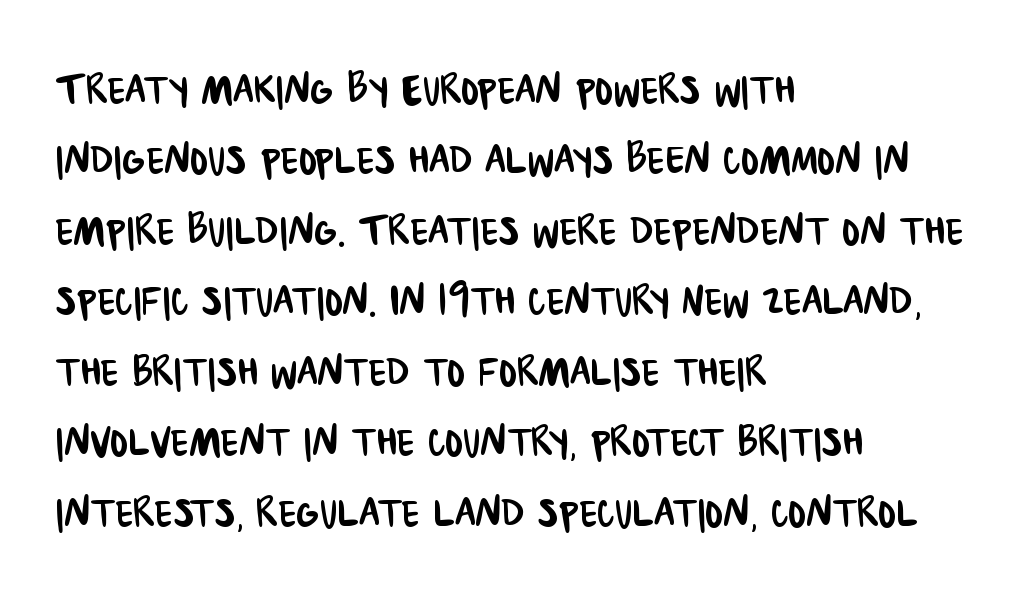
Bare-footed words on every line. Grotesque or geometric, the face here clearly has no serifs. Proportional: the letters do not fall into vertical columns. Nothing unusual about the tracking: characters are spaced as the font intends. Each line starts at the same left margin while the right side varies. Horizontal bands of white between lines are of average thickness.
